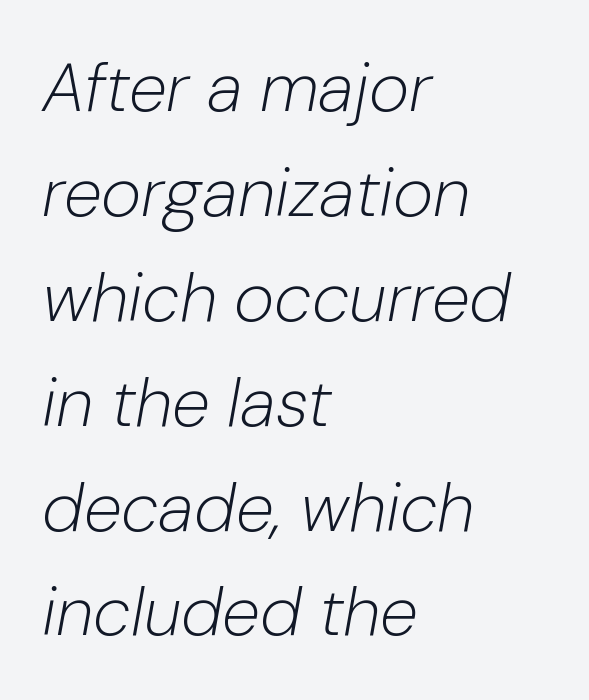
The image shows 69 px light type, italic (leaning right); set left-aligned, normal line spacing (1.52x), normal letter spacing, not underlined; low stroke contrast and a medium x-height.
